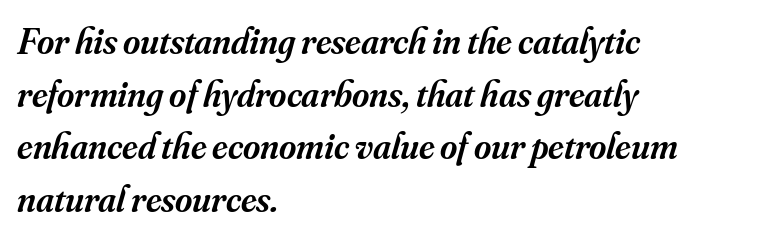
Q: Is the text bold? A: Semi-bold.
Q: Is the text italic (slanted)? A: Yes, it leans right by about 16 degrees.
Q: Is the typeface a serif or a sans-serif typeface? A: Serif.
Q: Is the text underlined? A: No.
Q: How is the paragraph aligned? A: Left-aligned.
Q: Is the spacing between letters normal or unusually wide? A: Normal.
Q: Is the spacing between lines tight, normal or loose? A: Normal.
Q: Width (condensed, normal, or wide)? A: Normal.
Q: Stroke contrast? A: Medium.
Q: x-height? A: Small.
Q: Monospaced? A: No.
